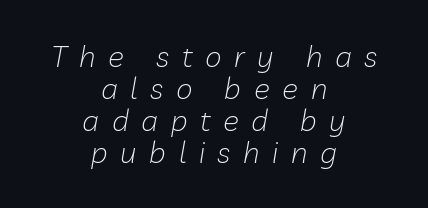
Q: Is the text bold? A: No.
Q: Is the text italic (slanted)? A: Yes, it leans right by about 10 degrees.
Q: Is the text underlined? A: No.
Q: How is the paragraph aligned? A: Centered.
Q: Is the spacing between letters normal or unusually wide? A: Unusually wide.
Q: Is the spacing between lines tight, normal or loose? A: Tight.
Q: Width (condensed, normal, or wide)? A: Normal.
Q: Stroke contrast? A: Low.
Q: x-height? A: Medium.
Q: Monospaced? A: No.
